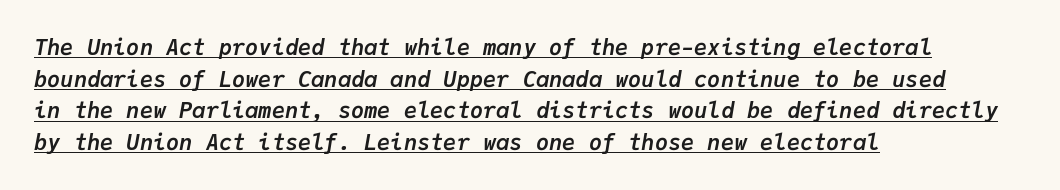
Observe the ordinary spacing: letters are neighbours, not strangers. Each line starts at the same left margin while the right side varies. You can tell it's italic because the verticals aren't actually vertical. Heavy, bold letterforms.
